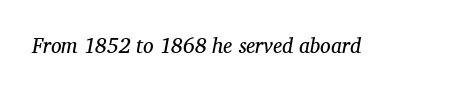
Q: Is the text bold? A: No.
Q: Is the text italic (slanted)? A: Yes, it leans right by about 12 degrees.
Q: Is the text underlined? A: No.
Q: Is the spacing between letters normal or unusually wide? A: Normal.
